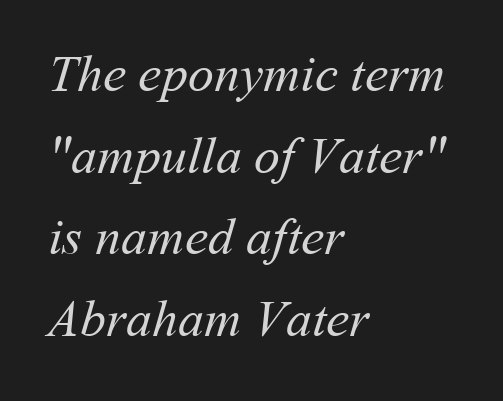
{"bold": "no", "weight": "regular", "width": "normal", "stroke_contrast": "medium", "x_height": "medium", "monospaced": "no", "underline": "no", "align": "left", "line_spacing": "normal", "line_spacing_ratio": 1.57, "letter_spacing": "normal", "letter_spacing_em": 0.0, "glyph_px": 52}
